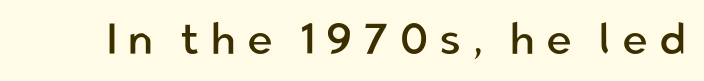
Q: Is the text bold? A: No.
Q: Is the text italic (slanted)? A: No, it is upright.
Q: Is the typeface a serif or a sans-serif typeface? A: Sans-serif.
Q: Is the text underlined? A: No.
Q: Is the spacing between letters normal or unusually wide? A: Unusually wide.
Q: Width (condensed, normal, or wide)? A: Normal.
Q: Stroke contrast? A: Low.
Q: x-height? A: Medium.
Q: Monospaced? A: No.
